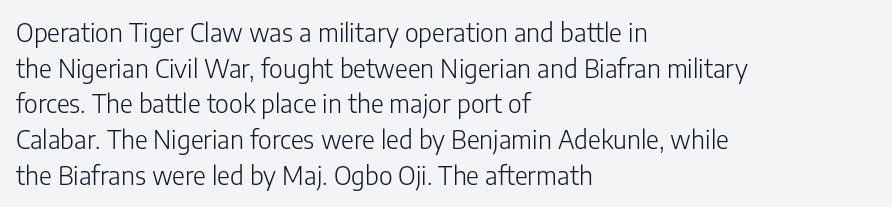
Q: Is the text bold? A: No.
Q: Is the text italic (slanted)? A: No, it is upright.
Q: Is the text underlined? A: No.
Q: How is the paragraph aligned? A: Left-aligned.
Q: Is the spacing between letters normal or unusually wide? A: Normal.
Q: Is the spacing between lines tight, normal or loose? A: Normal.
